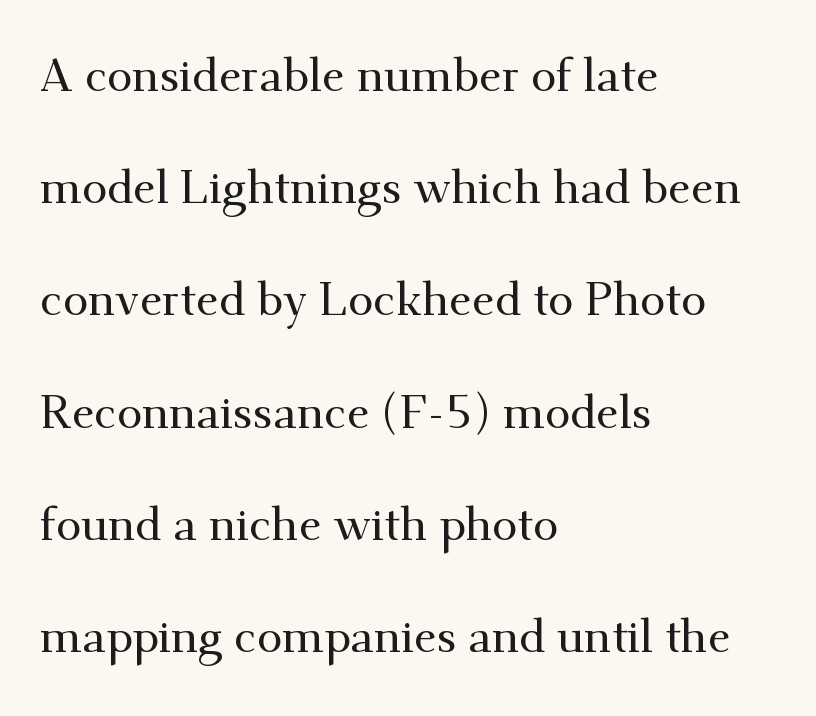
Q: Is the text italic (slanted)? A: No, it is upright.
Q: Is the typeface a serif or a sans-serif typeface? A: Serif.
Q: Is the text underlined? A: No.
Q: How is the paragraph aligned? A: Left-aligned.
Q: Is the spacing between letters normal or unusually wide? A: Normal.
Q: Is the spacing between lines tight, normal or loose? A: Loose.
Q: Width (condensed, normal, or wide)? A: Normal.
Q: Stroke contrast? A: Medium.
Q: x-height? A: Small.
Q: Monospaced? A: No.
